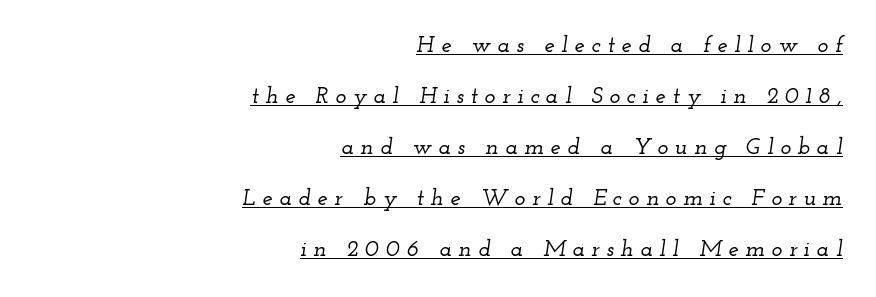
There's an unmistakable incline to the writing here. The gaps between neighbouring characters are conspicuously large. How would I describe the line gaps? Wide and relaxed. Caption: lettering with a line underneath.
